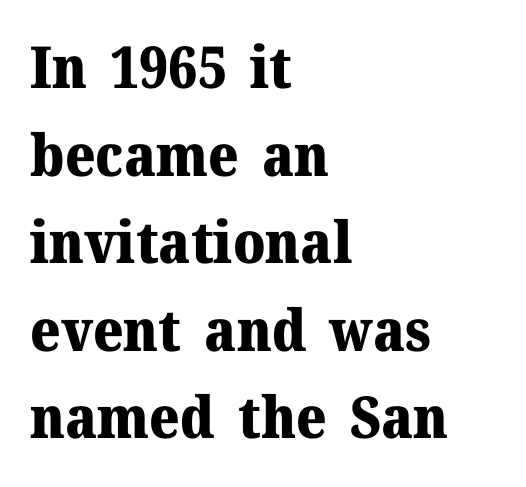
Line spacing here is normal. The typesetter chose a ragged-right arrangement here. In terms of letterspacing, this is plain default setting. Is this a fixed-width face? No — the glyphs have proportional, varying widths. A typesetter would label this face a serif.
